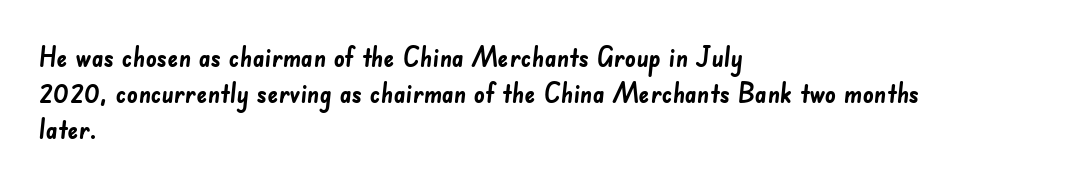
{"bold": "yes", "underline": "no", "align": "left", "line_spacing": "normal", "line_spacing_ratio": 1.34, "letter_spacing": "normal", "letter_spacing_em": 0.0, "glyph_px": 27}
